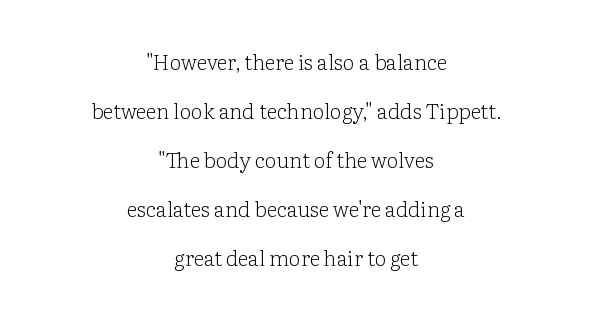
Q: Is the text bold? A: No.
Q: Is the text italic (slanted)? A: No, it is upright.
Q: Is the text underlined? A: No.
Q: How is the paragraph aligned? A: Centered.
Q: Is the spacing between letters normal or unusually wide? A: Normal.
Q: Is the spacing between lines tight, normal or loose? A: Loose.
